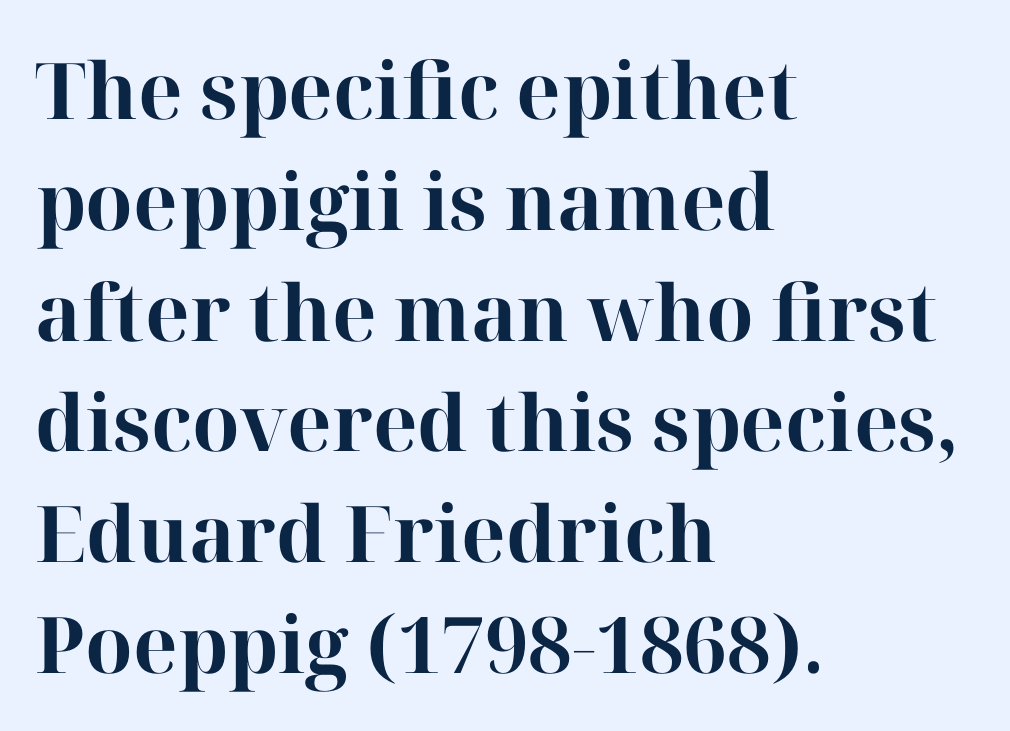
The image shows 78 px bold serif type, upright; set left-aligned, normal line spacing (1.42x), normal letter spacing, not underlined; high stroke contrast and a medium x-height.
